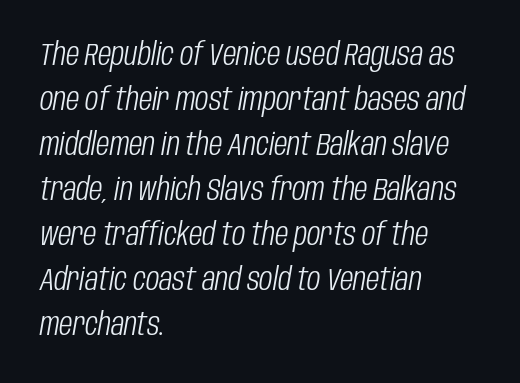
The image shows 31 px light, condensed type, italic (leaning right); set left-aligned, normal line spacing (1.45x), normal letter spacing, not underlined; low stroke contrast and a large x-height.
